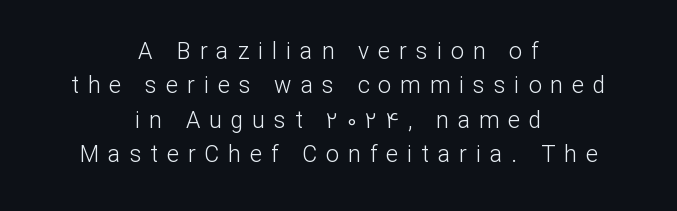
{"italic": "no", "bold": "no", "underline": "no", "align": "center", "line_spacing": "normal", "line_spacing_ratio": 1.5, "letter_spacing": "wide", "letter_spacing_em": 0.39, "glyph_px": 23}
